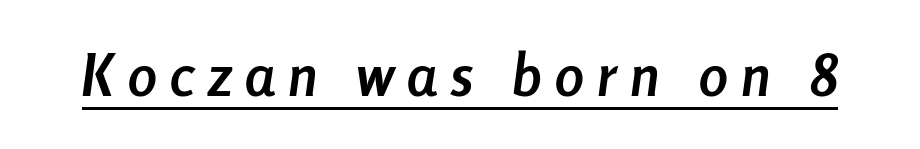
Q: Is the text bold? A: Yes.
Q: Is the text italic (slanted)? A: Yes, it leans right by about 8 degrees.
Q: Is the text underlined? A: Yes.
Q: Is the spacing between letters normal or unusually wide? A: Unusually wide.
Q: Width (condensed, normal, or wide)? A: Condensed.
Q: Stroke contrast? A: Low.
Q: x-height? A: Medium.
Q: Monospaced? A: No.
